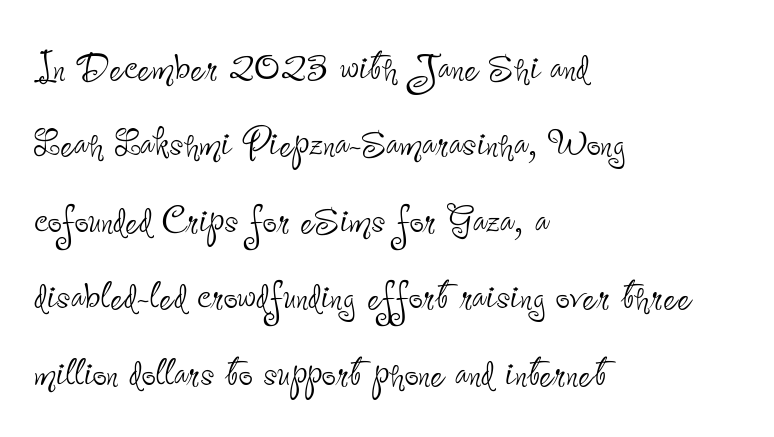
Q: Is the text bold? A: No.
Q: Is the text italic (slanted)? A: Yes.
Q: Is the typeface a serif or a sans-serif typeface? A: Sans-serif.
Q: Is the text underlined? A: No.
Q: How is the paragraph aligned? A: Left-aligned.
Q: Is the spacing between letters normal or unusually wide? A: Normal.
Q: Is the spacing between lines tight, normal or loose? A: Normal.
Q: Width (condensed, normal, or wide)? A: Condensed.
Q: Stroke contrast? A: Low.
Q: x-height? A: Small.
Q: Monospaced? A: No.
